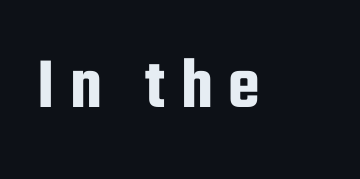
The image shows 73 px condensed sans-serif type, upright; set unusually wide letter spacing (+0.21 em), not underlined; low stroke contrast and a medium x-height.
